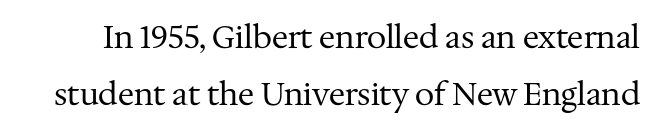
Letters rest on an invisible, unmarked baseline. Think of a printed novel: that variable character pitch is what you see here. Weight: not bold — regular or lighter. Observe the serifs anchoring each vertical stroke in this sample. The typography opts for an upright posture over an oblique one. Spacing between characters is what you'd get straight out of the box.
